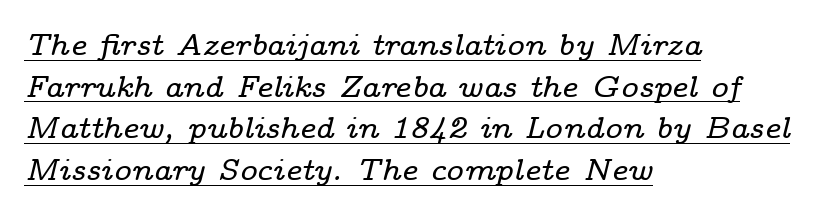
Q: Is the text italic (slanted)? A: Yes, it leans right by about 14 degrees.
Q: Is the typeface a serif or a sans-serif typeface? A: Serif.
Q: Is the text underlined? A: Yes.
Q: How is the paragraph aligned? A: Left-aligned.
Q: Is the spacing between letters normal or unusually wide? A: Normal.
Q: Is the spacing between lines tight, normal or loose? A: Normal.
Q: Width (condensed, normal, or wide)? A: Wide.
Q: Stroke contrast? A: Low.
Q: x-height? A: Medium.
Q: Monospaced? A: No.
